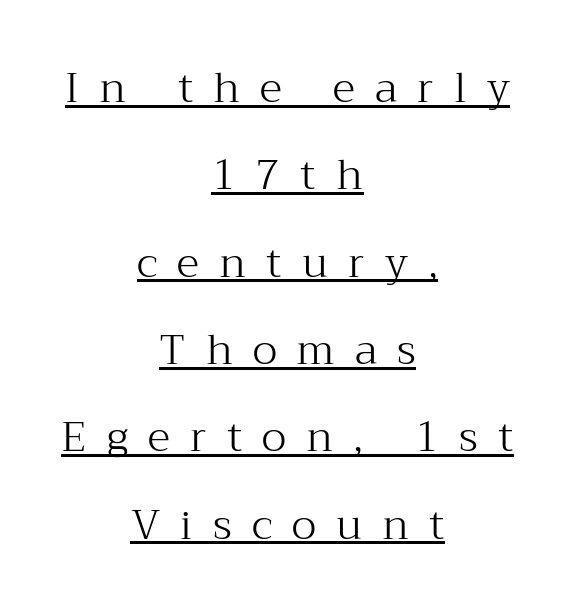
In designer terms, the underline attribute is active on this setting. The lines are quadded center. The face used here is rendered with a markedly widened letterfit. Vertical stems look standard width or narrower in stroke. Looks like regular typesetting: each glyph gets only the width it needs. This is serif lettering, the kind often seen in printed books.
